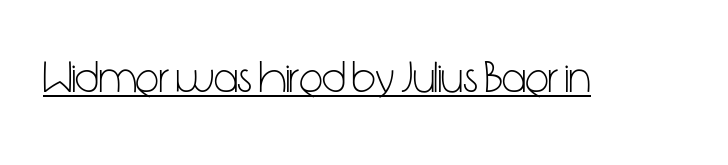
{"serif": "no", "italic": "no", "bold": "no", "weight": "light", "width": "condensed", "stroke_contrast": "low", "x_height": "medium", "monospaced": "no", "underline": "yes", "letter_spacing": "normal", "letter_spacing_em": 0.0, "glyph_px": 44}
